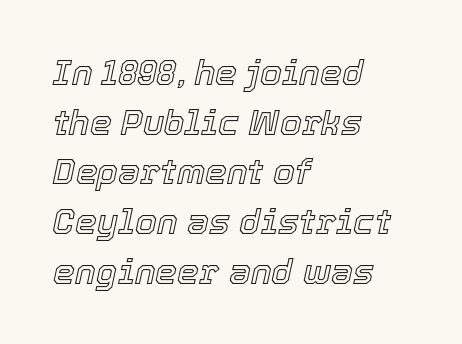
Q: Is the text italic (slanted)? A: Yes, it leans right by about 12 degrees.
Q: Is the text underlined? A: No.
Q: How is the paragraph aligned? A: Left-aligned.
Q: Is the spacing between letters normal or unusually wide? A: Normal.
Q: Is the spacing between lines tight, normal or loose? A: Normal.
Q: Width (condensed, normal, or wide)? A: Normal.
Q: x-height? A: Medium.
Q: Monospaced? A: No.
